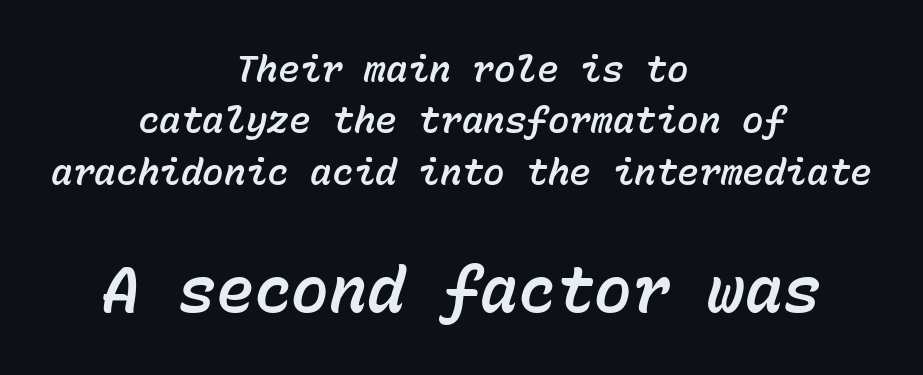
The typesetter chose a symmetrical, centered arrangement here. Looks like terminal output: every glyph gets an equal slot. Beneath every word, the page is bare. A typesetter would call this leading conventional body-copy spacing. Observe the ordinary spacing: letters are neighbours, not strangers. Tall strokes in this sample are angled rather than plumb.
